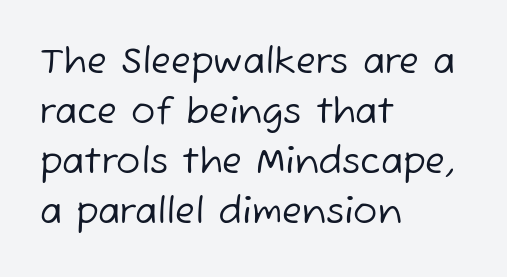
The image shows 36 px regular-weight sans-serif type; set left-aligned, normal line spacing (1.39x), normal letter spacing, not underlined; low stroke contrast and a medium x-height.
